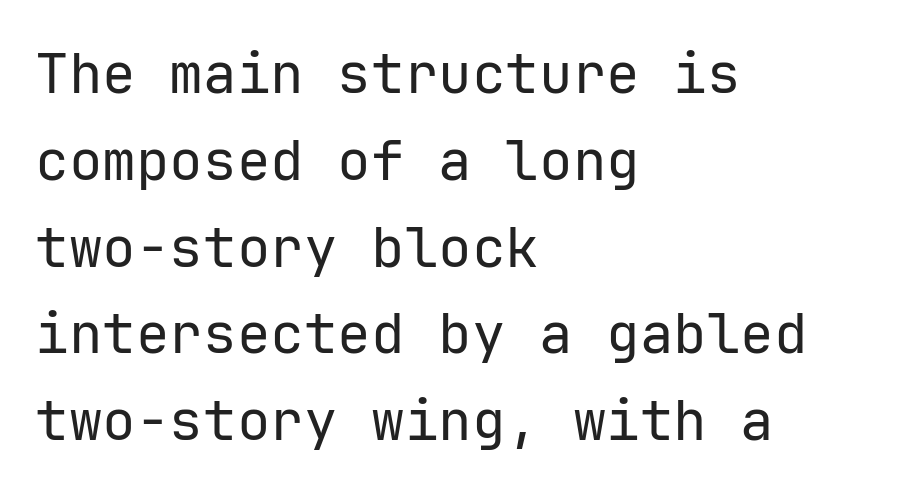
Glance below the letters and you will spot only blank space. Quick note: not italic, upright. Students, note that the glyphs here touch the page at normal intervals. The paragraph has a hard left edge and a soft right edge.
